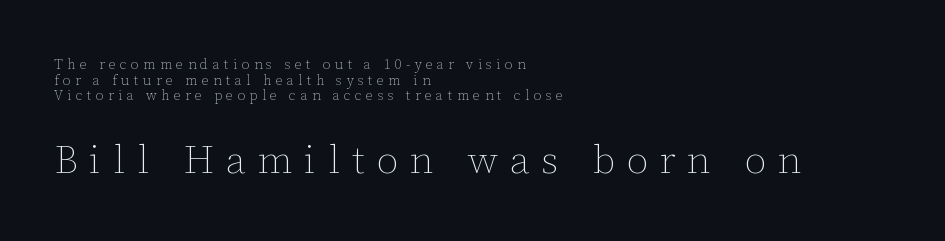
Is there any slant? The stems are plumb. Tracking value appears strongly positive — letters spread wide. Is there much room between lines? No — they nearly touch. No letter is thick-stroked: the sample isn't bold.
